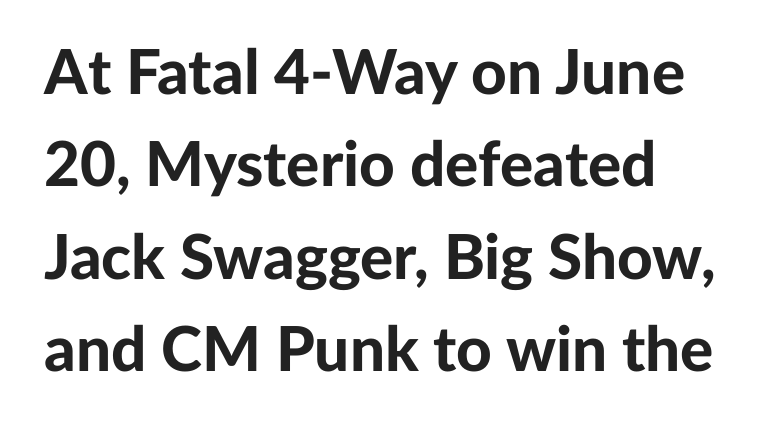
Is the letter spacing exaggerated? No — it looks like the ordinary default. Does the type have serifs? No, each stem ends abruptly. Letters rest on an invisible, unmarked baseline. Regular leading. Note the varied advance widths — an 'i' is clearly narrower than an 'm'.
